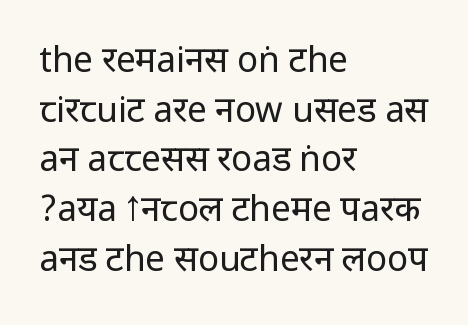
The image shows 35 px regular-weight, condensed sans-serif type, upright; set left-aligned, normal line spacing (1.42x), normal letter spacing, not underlined; low stroke contrast.
